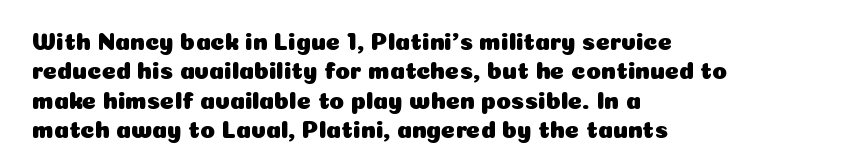
The lettering stays uniformly vertical, giving the passage a roman look. The letterforms sit shoulder to shoulder at normal distance. The setting favours the left margin, as ordinary paragraphs usually do. Decoration check: the copy has no underline.
